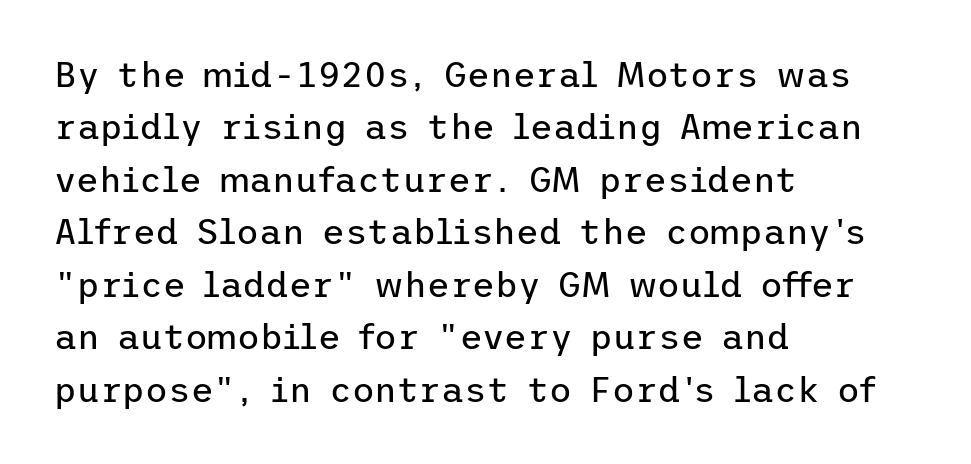
Q: Is the text bold? A: No.
Q: Is the text italic (slanted)? A: No, it is upright.
Q: Is the typeface a serif or a sans-serif typeface? A: Sans-serif.
Q: Is the text underlined? A: No.
Q: How is the paragraph aligned? A: Left-aligned.
Q: Is the spacing between letters normal or unusually wide? A: Normal.
Q: Is the spacing between lines tight, normal or loose? A: Normal.
Q: Width (condensed, normal, or wide)? A: Normal.
Q: Stroke contrast? A: Low.
Q: x-height? A: Medium.
